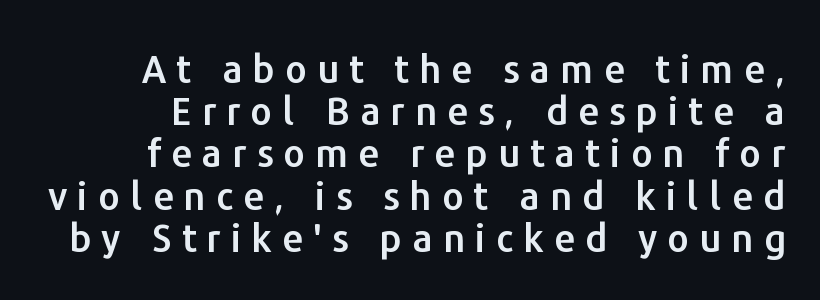
Q: Is the text italic (slanted)? A: No, it is upright.
Q: Is the typeface a serif or a sans-serif typeface? A: Sans-serif.
Q: Is the text underlined? A: No.
Q: Is the spacing between letters normal or unusually wide? A: Unusually wide.
Q: Is the spacing between lines tight, normal or loose? A: Tight.
Q: Width (condensed, normal, or wide)? A: Normal.
Q: Stroke contrast? A: Low.
Q: x-height? A: Medium.
Q: Monospaced? A: No.
